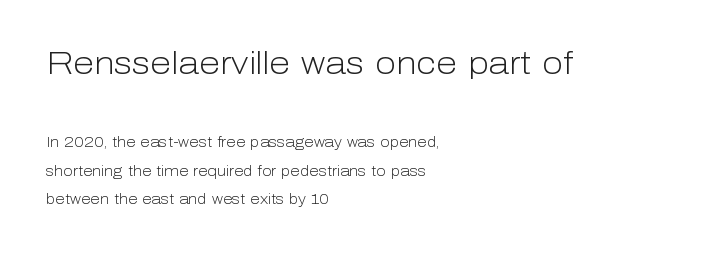
{"serif": "no", "italic": "no", "bold": "no", "weight": "light", "width": "normal", "stroke_contrast": "low", "x_height": "medium", "monospaced": "no", "underline": "no", "align": "left", "line_spacing": "loose", "line_spacing_ratio": 2.04, "letter_spacing": "normal", "letter_spacing_em": 0.0, "larger_block": "first", "size_ratio": 2.21, "glyph_px": 31}
